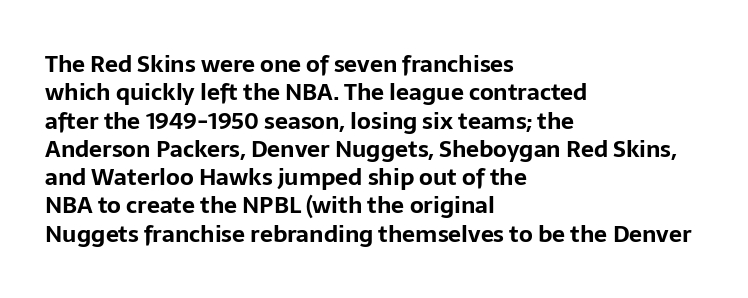
The image shows 23 px bold type, upright; set left-aligned, line spacing 1.23x, normal letter spacing, not underlined.
